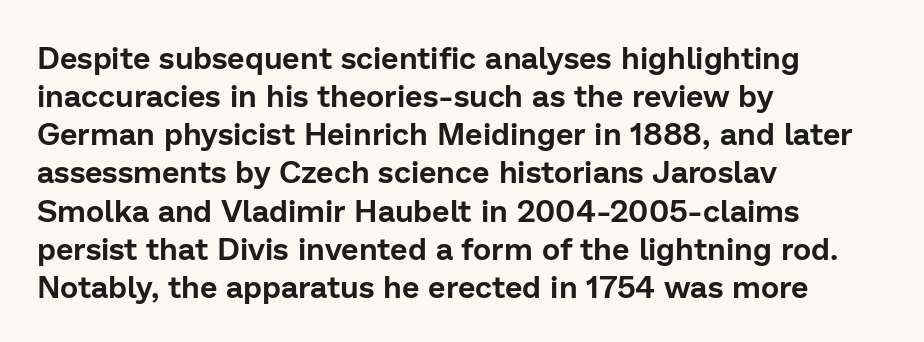
The image shows 31 px sans-serif type, upright; set left-aligned, line spacing 1.23x, normal letter spacing, not underlined; low stroke contrast and a medium x-height.
